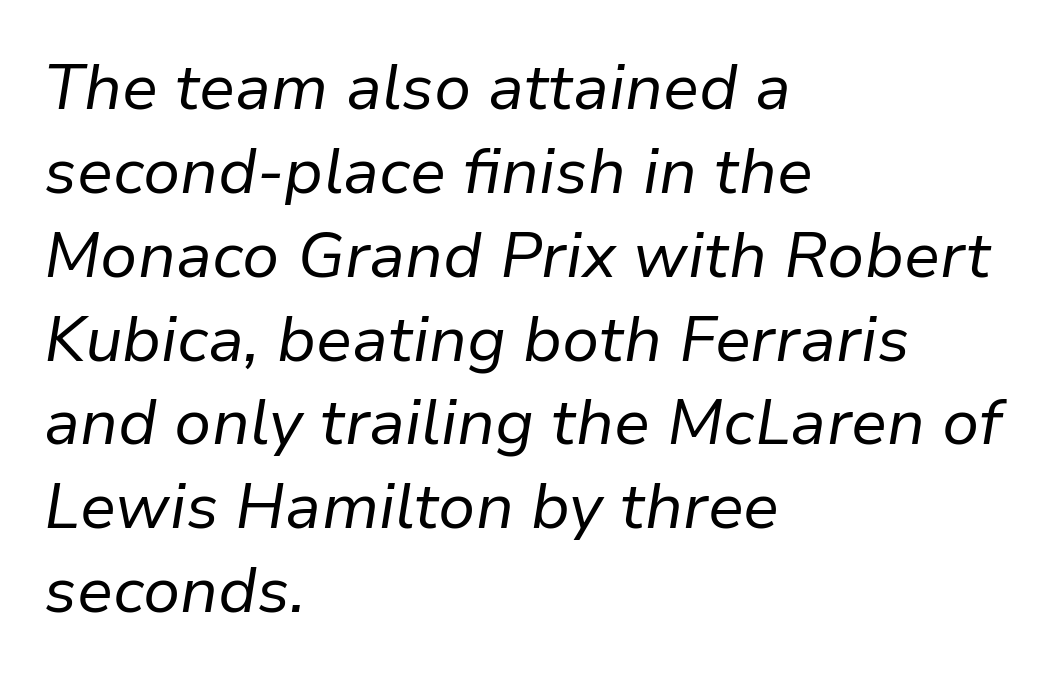
Q: Is the text bold? A: No.
Q: Is the text italic (slanted)? A: Yes, it leans right by about 9 degrees.
Q: Is the text underlined? A: No.
Q: How is the paragraph aligned? A: Left-aligned.
Q: Is the spacing between letters normal or unusually wide? A: Normal.
Q: Is the spacing between lines tight, normal or loose? A: Normal.
Q: Width (condensed, normal, or wide)? A: Normal.
Q: Stroke contrast? A: Low.
Q: x-height? A: Medium.
Q: Monospaced? A: No.
